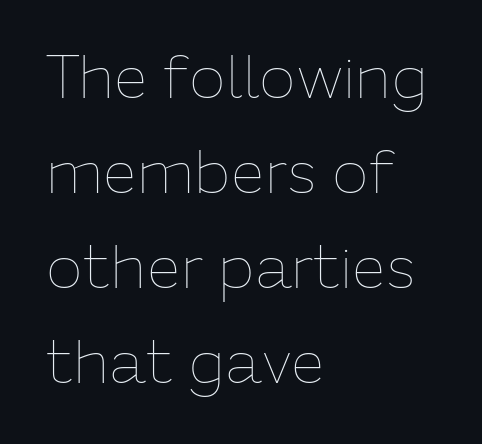
The image shows 61 px thin type, upright; set left-aligned, normal line spacing (1.56x), normal letter spacing, not underlined; low stroke contrast and a medium x-height.
